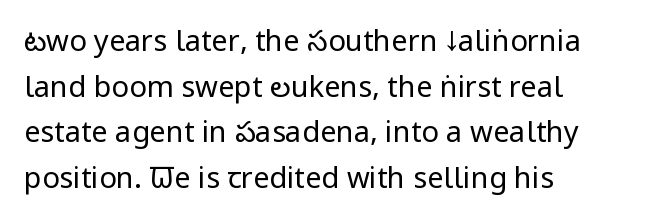
{"serif": "no", "italic": "no", "bold": "no", "weight": "regular", "width": "condensed", "stroke_contrast": "low", "x_height": "large", "monospaced": "no", "underline": "no", "align": "left", "line_spacing": "normal", "line_spacing_ratio": 1.57, "letter_spacing": "normal", "letter_spacing_em": 0.0, "glyph_px": 29}
